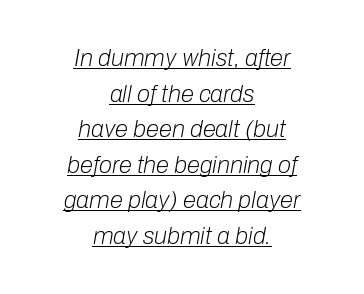
{"italic": "yes", "lean": "right", "slant_degrees": 10, "bold": "no", "underline": "yes", "align": "center", "line_spacing": "normal", "line_spacing_ratio": 1.48, "letter_spacing": "normal", "letter_spacing_em": 0.0, "glyph_px": 24}
